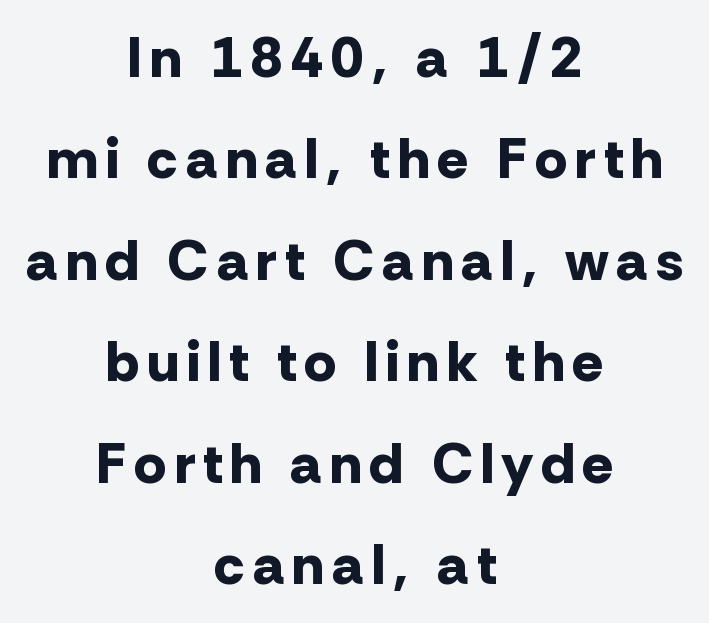
{"serif": "no", "italic": "no", "bold": "yes", "weight": "bold", "width": "normal", "stroke_contrast": "low", "x_height": "medium", "monospaced": "no", "underline": "no", "align": "center", "line_spacing_ratio": 1.78, "glyph_px": 57}
